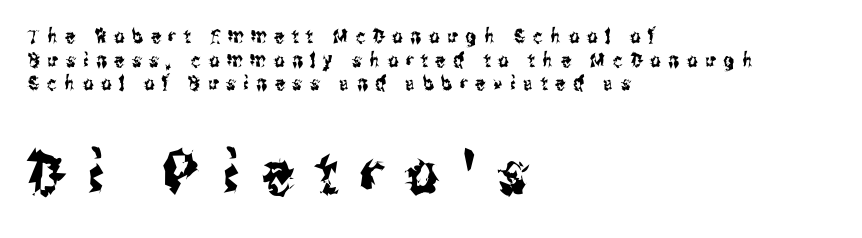
Q: Is the text italic (slanted)? A: No, it is upright.
Q: Is the typeface a serif or a sans-serif typeface? A: Sans-serif.
Q: Is the text underlined? A: No.
Q: How is the paragraph aligned? A: Left-aligned.
Q: Is the spacing between letters normal or unusually wide? A: Unusually wide.
Q: Which block of text is set in a larger size, the first (top) or the second (bottom)? A: The second (bottom) one.
Q: Width (condensed, normal, or wide)? A: Condensed.
Q: Stroke contrast? A: Medium.
Q: x-height? A: Medium.
Q: Monospaced? A: No.
